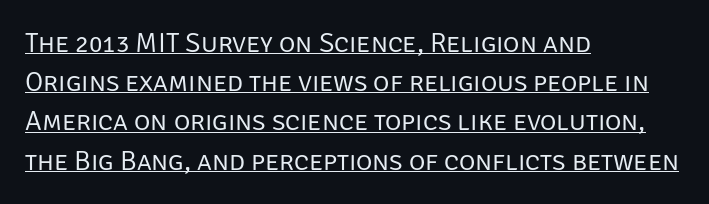
Q: Is the text bold? A: No.
Q: Is the text italic (slanted)? A: No, it is upright.
Q: Is the typeface a serif or a sans-serif typeface? A: Sans-serif.
Q: Is the text underlined? A: Yes.
Q: How is the paragraph aligned? A: Left-aligned.
Q: Is the spacing between letters normal or unusually wide? A: Normal.
Q: Is the spacing between lines tight, normal or loose? A: Normal.
Q: Width (condensed, normal, or wide)? A: Normal.
Q: Stroke contrast? A: Low.
Q: x-height? A: Large.
Q: Monospaced? A: No.
